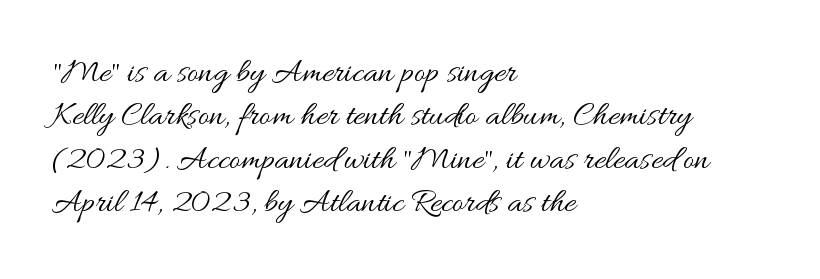
Q: Is the text bold? A: No.
Q: Is the text italic (slanted)? A: Yes.
Q: Is the text underlined? A: No.
Q: How is the paragraph aligned? A: Left-aligned.
Q: Is the spacing between letters normal or unusually wide? A: Normal.
Q: Width (condensed, normal, or wide)? A: Wide.
Q: Stroke contrast? A: Medium.
Q: x-height? A: Small.
Q: Monospaced? A: No.
